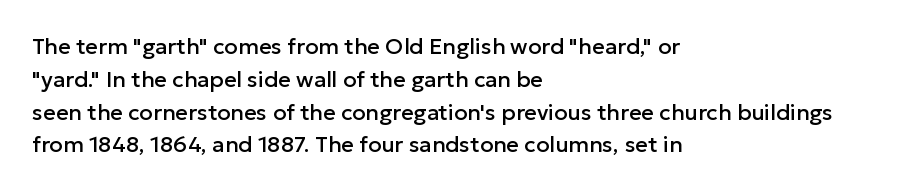
The specimen omits any rule beneath the text block's lines. Is the letter spacing exaggerated? No — it looks like the ordinary default. The typography opts for an upright posture over an oblique one. The rag falls on the right side of this text block. Baseline-to-baseline distance is the conventional proportion of letter height.
